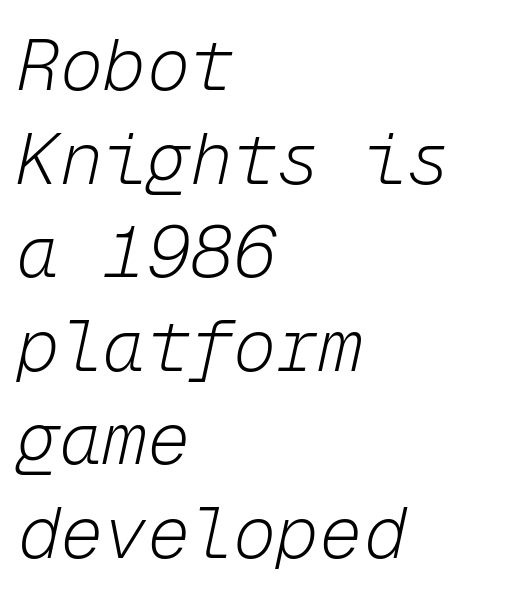
The face used here has a pronounced slope to its letters. Is this a fixed-width face? Yes — each glyph sits in an identical cell. Default kerning and tracking; the words read as compact shapes. Layout note: lines flush left. The rows are spaced the way most documents space them.
